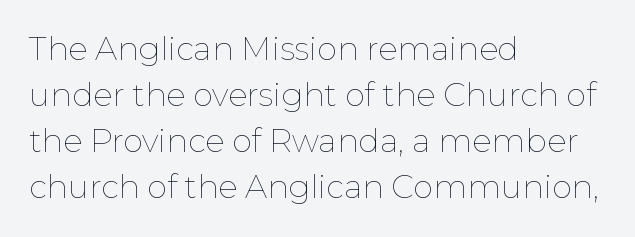
The image shows 32 px thin type, upright; set left-aligned, normal line spacing (1.44x), normal letter spacing, not underlined; low stroke contrast and a medium x-height.
